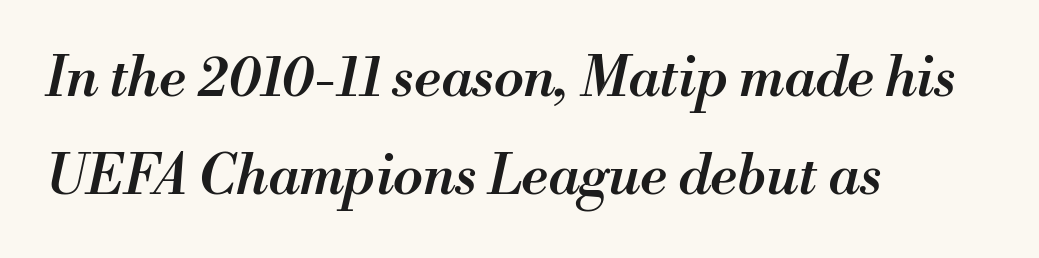
{"italic": "yes", "lean": "right", "slant_degrees": 13, "bold": "semi", "weight": "semibold", "width": "normal", "stroke_contrast": "medium", "x_height": "small", "monospaced": "no", "underline": "no", "align": "left", "line_spacing_ratio": 1.79, "letter_spacing": "normal", "letter_spacing_em": 0.0, "glyph_px": 55}
